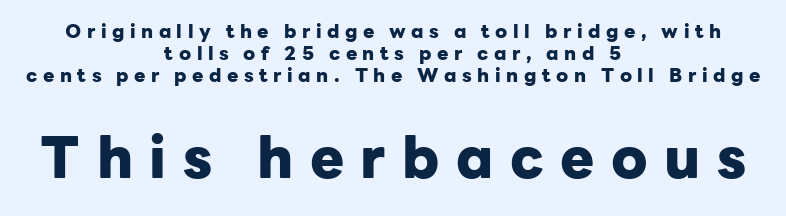
Q: Is the text bold? A: Yes.
Q: Is the text italic (slanted)? A: No, it is upright.
Q: Is the typeface a serif or a sans-serif typeface? A: Sans-serif.
Q: Is the text underlined? A: No.
Q: How is the paragraph aligned? A: Centered.
Q: Is the spacing between letters normal or unusually wide? A: Unusually wide.
Q: Which block of text is set in a larger size, the first (top) or the second (bottom)? A: The second (bottom) one.
Q: Width (condensed, normal, or wide)? A: Normal.
Q: Stroke contrast? A: Low.
Q: x-height? A: Medium.
Q: Monospaced? A: No.
